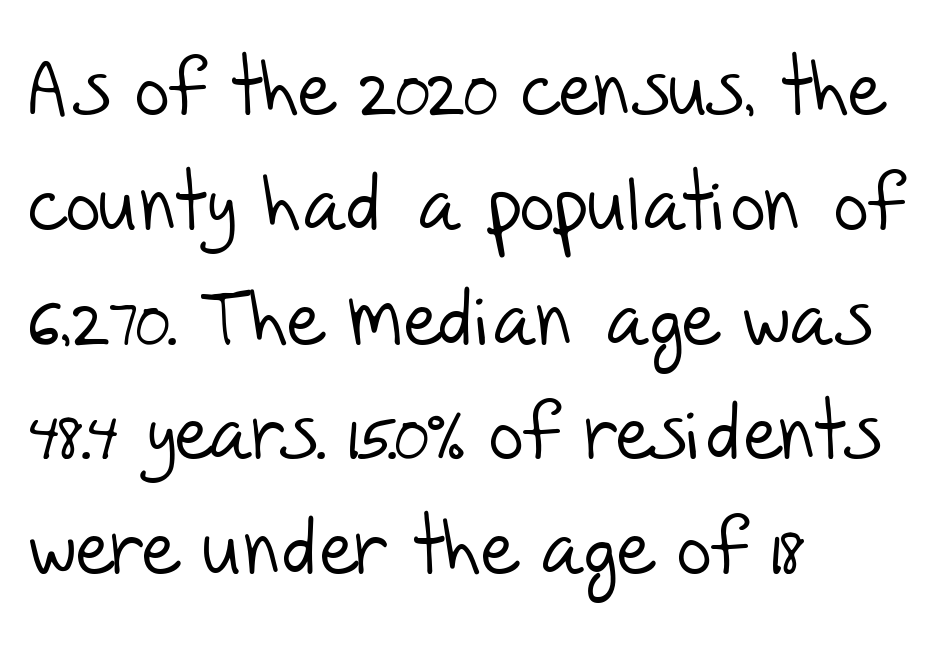
Q: Is the text bold? A: No.
Q: Is the typeface a serif or a sans-serif typeface? A: Sans-serif.
Q: Is the text underlined? A: No.
Q: How is the paragraph aligned? A: Left-aligned.
Q: Is the spacing between letters normal or unusually wide? A: Normal.
Q: Is the spacing between lines tight, normal or loose? A: Normal.
Q: Width (condensed, normal, or wide)? A: Normal.
Q: Stroke contrast? A: Low.
Q: x-height? A: Large.
Q: Monospaced? A: No.
